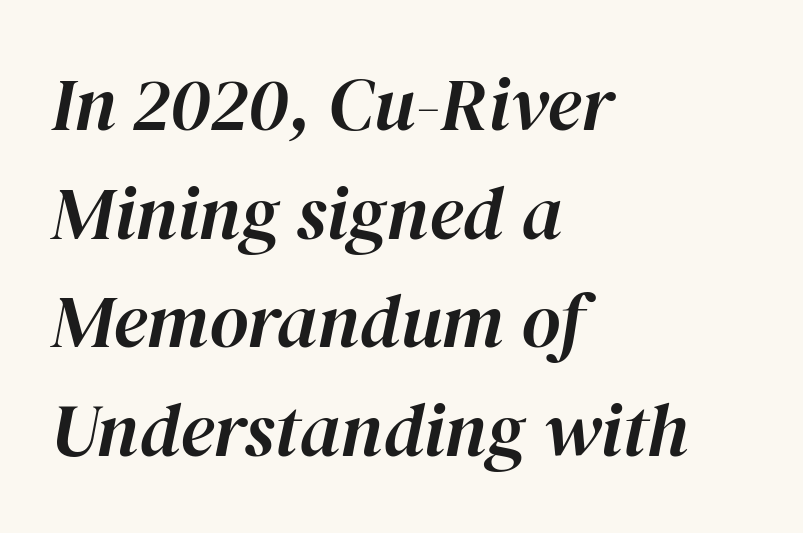
Q: Is the text italic (slanted)? A: Yes, it leans right by about 12 degrees.
Q: Is the text underlined? A: No.
Q: How is the paragraph aligned? A: Left-aligned.
Q: Is the spacing between letters normal or unusually wide? A: Normal.
Q: Is the spacing between lines tight, normal or loose? A: Normal.
Q: Width (condensed, normal, or wide)? A: Normal.
Q: Stroke contrast? A: High.
Q: x-height? A: Medium.
Q: Monospaced? A: No.
